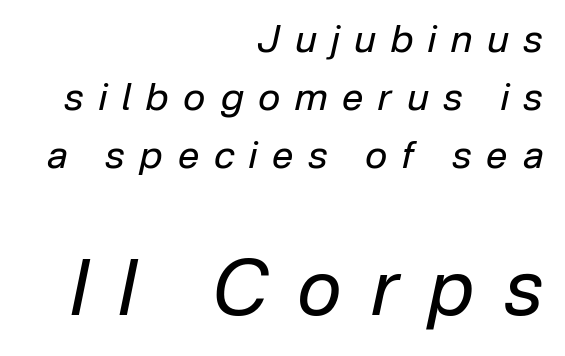
{"italic": "yes", "lean": "right", "slant_degrees": 12, "bold": "no", "weight": "regular", "width": "normal", "stroke_contrast": "low", "x_height": "medium", "monospaced": "no", "underline": "no", "align": "right", "line_spacing": "normal", "line_spacing_ratio": 1.52, "letter_spacing": "wide", "letter_spacing_em": 0.39, "larger_block": "second", "size_ratio": 2.0, "glyph_px": 76}
